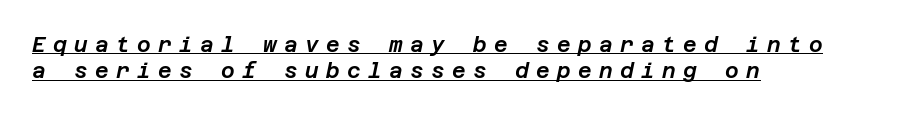
The image shows 21 px text type, italic (leaning right); set left-aligned, normal line spacing (1.26x), unusually wide letter spacing (+0.35 em), underlined.
